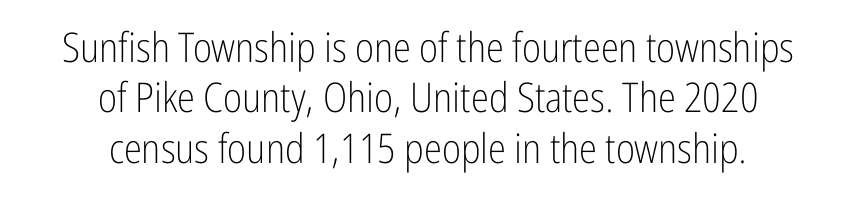
{"serif": "no", "italic": "no", "bold": "no", "weight": "light", "width": "condensed", "stroke_contrast": "low", "x_height": "medium", "monospaced": "no", "underline": "no", "align": "center", "line_spacing_ratio": 1.23, "letter_spacing": "normal", "letter_spacing_em": 0.0, "glyph_px": 41}
